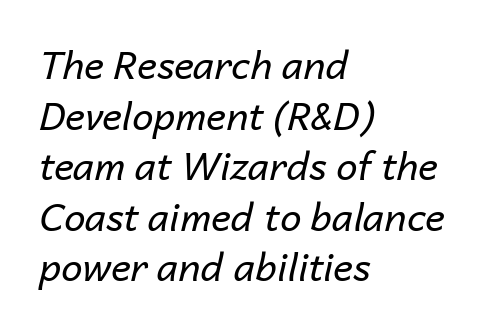
The paragraph has a hard left edge and a soft right edge. This block has exactly the height ordinary leading produces. Designer's note — italics engaged. Compared with a typical body face, this is equally light or lighter still. Glance below the letters and you will spot only blank space. The passage shown is typed in a proportional face where columns would drift.
